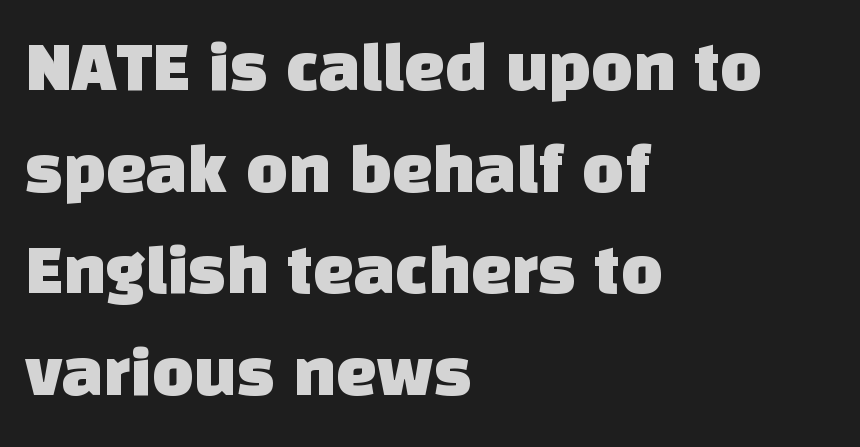
{"serif": "no", "width": "normal", "stroke_contrast": "low", "x_height": "large", "monospaced": "no", "underline": "no", "align": "left", "line_spacing": "normal", "line_spacing_ratio": 1.41, "letter_spacing": "normal", "letter_spacing_em": 0.0, "glyph_px": 72}
